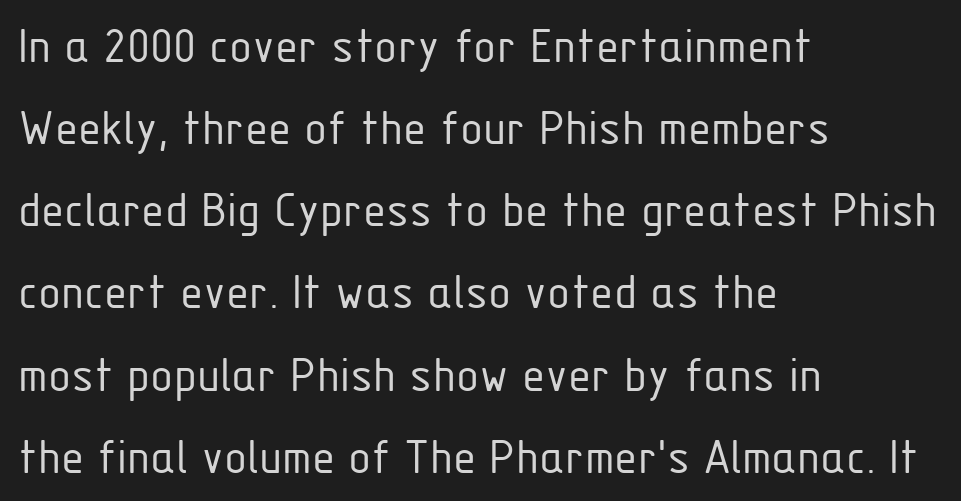
Style check: upright. The compositor pushed each line to the left boundary. Each letter keeps its own natural width here, so spacing adapts to shape. Font category for this specimen: sans-serif.
